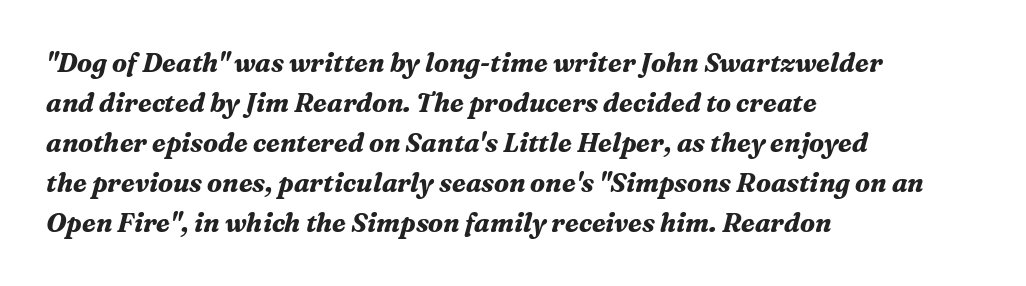
The image shows 26 px bold type, italic (leaning right); set left-aligned, normal line spacing (1.54x), normal letter spacing, not underlined.
